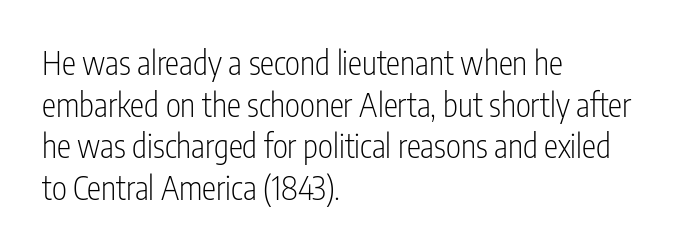
The image shows 32 px light, condensed sans-serif type, upright; set left-aligned, normal line spacing (1.3x), normal letter spacing, not underlined; low stroke contrast and a medium x-height.
